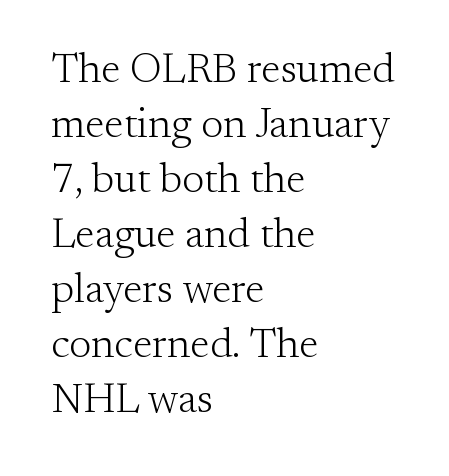
The image shows 42 px light serif type, upright; set left-aligned, normal line spacing (1.31x), normal letter spacing, not underlined; medium stroke contrast and a small x-height.
